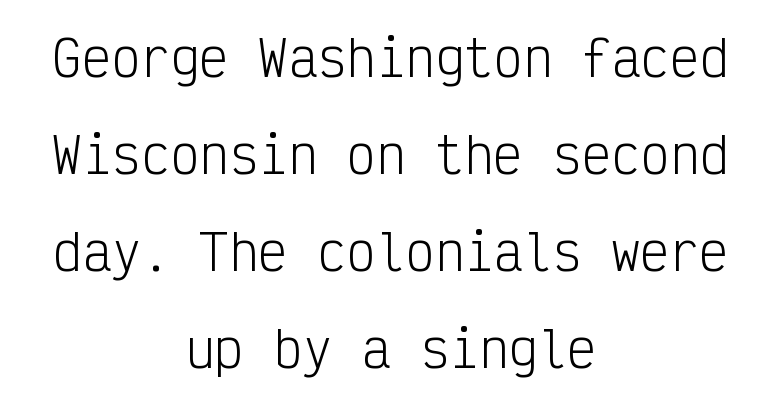
Q: Is the text bold? A: No.
Q: Is the text italic (slanted)? A: No, it is upright.
Q: Is the typeface a serif or a sans-serif typeface? A: Sans-serif.
Q: Is the text underlined? A: No.
Q: How is the paragraph aligned? A: Centered.
Q: Is the spacing between letters normal or unusually wide? A: Normal.
Q: Is the spacing between lines tight, normal or loose? A: Loose.
Q: Width (condensed, normal, or wide)? A: Condensed.
Q: Stroke contrast? A: Low.
Q: x-height? A: Medium.
Q: Monospaced? A: Yes.
